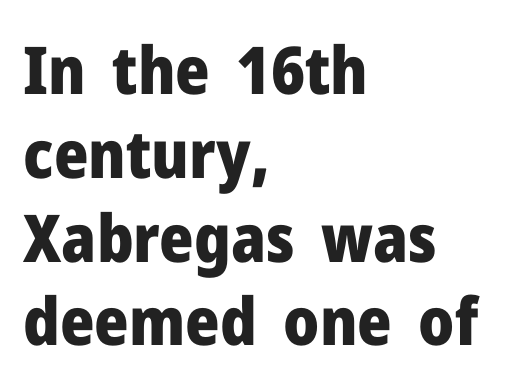
{"serif": "no", "italic": "no", "bold": "yes", "weight": "heavy", "width": "normal", "stroke_contrast": "low", "x_height": "medium", "monospaced": "no", "underline": "no", "align": "left", "line_spacing": "normal", "line_spacing_ratio": 1.27, "letter_spacing": "normal", "letter_spacing_em": 0.0, "glyph_px": 66}
